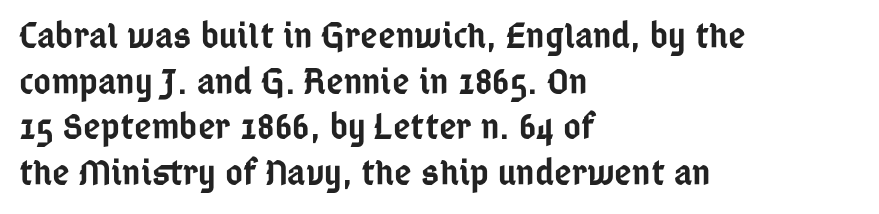
{"serif": "no", "italic": "no", "bold": "semi", "weight": "semibold", "width": "condensed", "stroke_contrast": "low", "x_height": "medium", "monospaced": "no", "underline": "no", "align": "left", "line_spacing_ratio": 1.2, "letter_spacing": "normal", "letter_spacing_em": 0.0, "glyph_px": 38}
